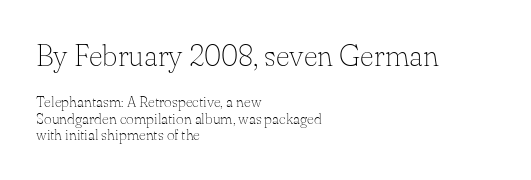
The image shows 30 px thin serif type, upright; set left-aligned, tight line spacing (1.08x), normal letter spacing, not underlined; the first (top) block is 2.0x larger; low stroke contrast and a small x-height.
